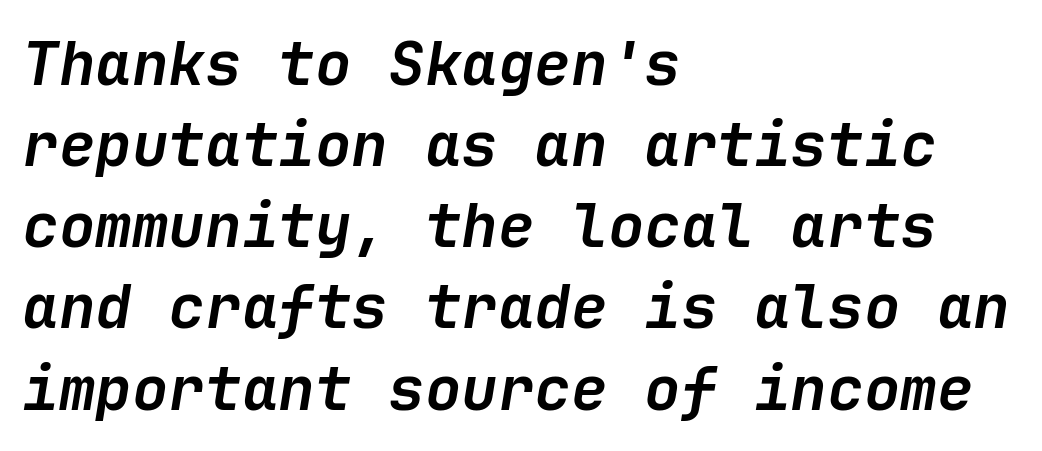
{"italic": "yes", "lean": "right", "slant_degrees": 9, "bold": "yes", "weight": "semibold", "width": "normal", "stroke_contrast": "low", "x_height": "medium", "underline": "no", "align": "left", "line_spacing": "normal", "line_spacing_ratio": 1.33, "letter_spacing": "normal", "letter_spacing_em": 0.0, "glyph_px": 61}
